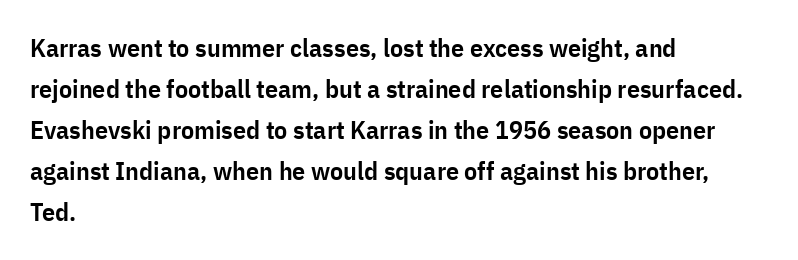
Q: Is the text bold? A: Semi-bold.
Q: Is the text italic (slanted)? A: No, it is upright.
Q: Is the text underlined? A: No.
Q: How is the paragraph aligned? A: Left-aligned.
Q: Is the spacing between letters normal or unusually wide? A: Normal.
Q: Is the spacing between lines tight, normal or loose? A: Normal.
